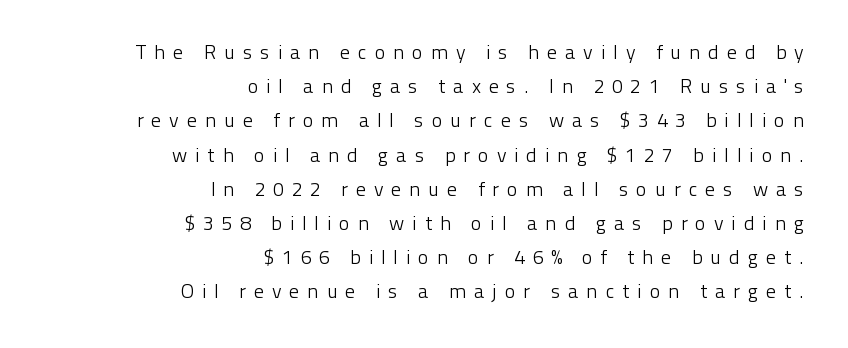
The image shows 20 px text type, upright; set right-aligned, line spacing 1.71x, unusually wide letter spacing (+0.39 em), not underlined.
